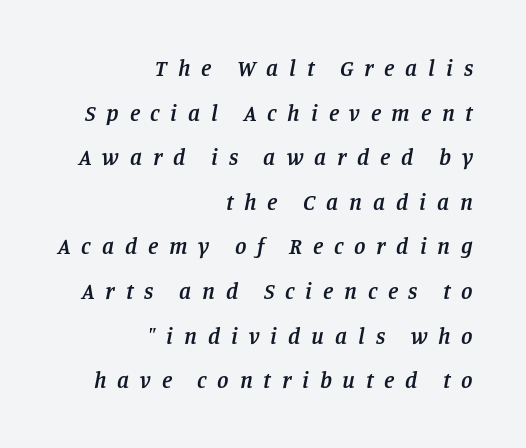
The image shows 23 px text type, italic (leaning right); set right-aligned, loose line spacing (1.94x), unusually wide letter spacing (+0.47 em), not underlined.
